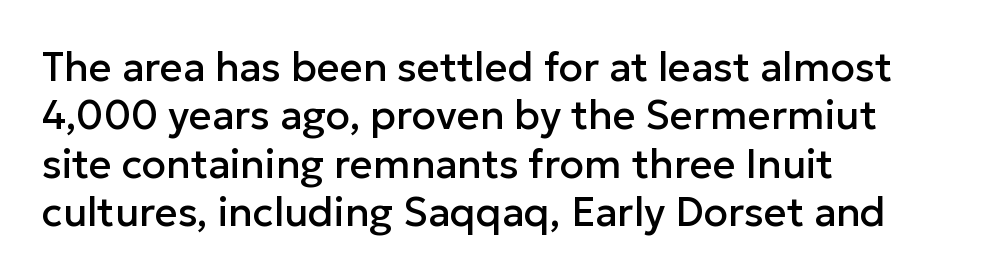
Check where the strokes stop: nothing finishes them off — pure sans. Proportional: the letters do not fall into vertical columns. How are the letters spaced? Ordinarily, with no added tracking. The lettering holds an erect, upright posture throughout. Each row of text sits above clean, open space.
